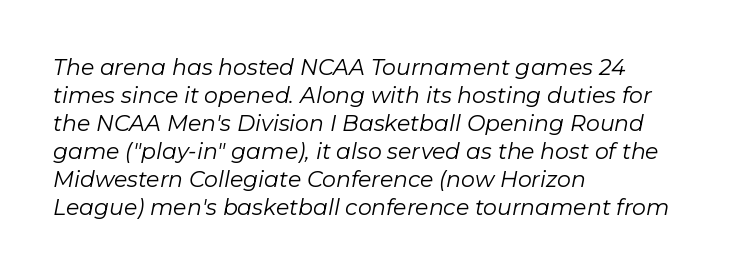
Just letters on the line, the space beneath them empty. The rag falls on the right side of this text block. Caption: standard tracking, unaltered. The passage shown leans; its letterforms are oblique.
